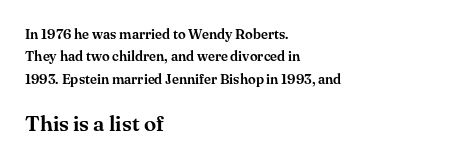
Q: Is the text italic (slanted)? A: No, it is upright.
Q: Is the text underlined? A: No.
Q: How is the paragraph aligned? A: Left-aligned.
Q: Is the spacing between letters normal or unusually wide? A: Normal.
Q: Is the spacing between lines tight, normal or loose? A: Normal.
Q: Which block of text is set in a larger size, the first (top) or the second (bottom)? A: The second (bottom) one.
